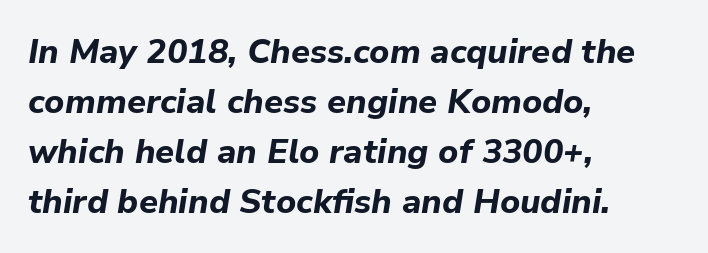
{"italic": "yes", "lean": "right", "slant_degrees": 9, "bold": "yes", "weight": "bold", "width": "normal", "stroke_contrast": "low", "x_height": "medium", "monospaced": "no", "underline": "no", "align": "left", "line_spacing": "normal", "line_spacing_ratio": 1.47, "letter_spacing": "normal", "letter_spacing_em": 0.0, "glyph_px": 34}
